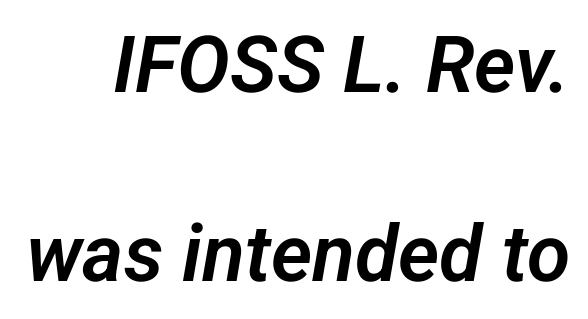
{"serif": "no", "width": "normal", "stroke_contrast": "low", "x_height": "medium", "monospaced": "no", "underline": "no", "line_spacing": "loose", "line_spacing_ratio": 2.39, "letter_spacing": "normal", "letter_spacing_em": 0.0, "glyph_px": 79}
